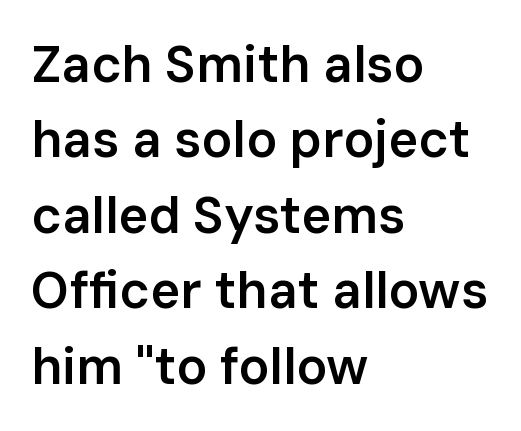
{"serif": "no", "italic": "no", "bold": "semi", "weight": "semibold", "width": "normal", "stroke_contrast": "low", "x_height": "medium", "monospaced": "no", "underline": "no", "align": "left", "line_spacing": "normal", "line_spacing_ratio": 1.48, "letter_spacing": "normal", "letter_spacing_em": 0.0, "glyph_px": 51}
